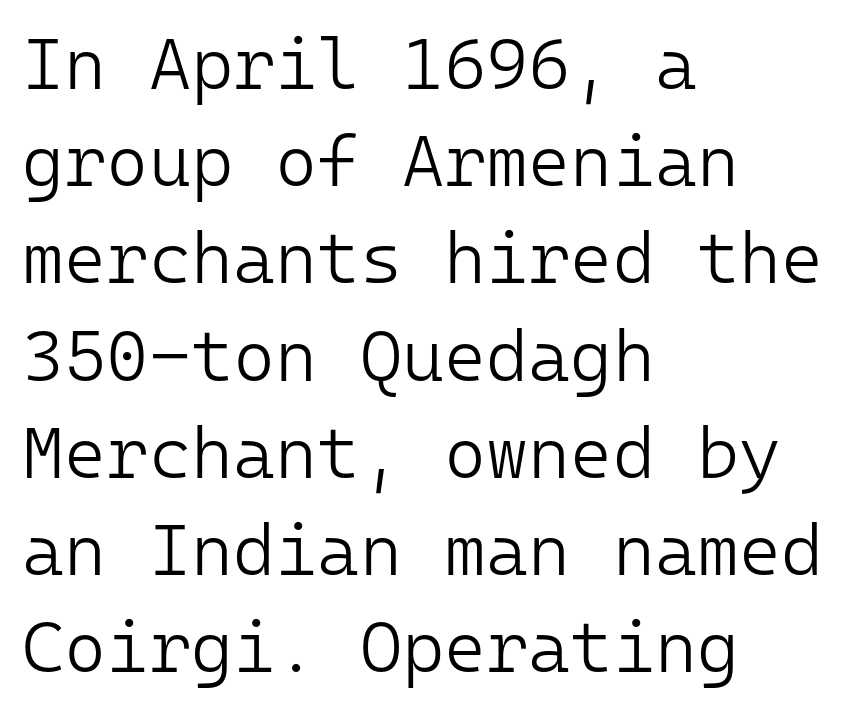
Do the characters align in a grid? Yes, the font is monospaced. Stroke thickness stays within the range of a standard reading face or lighter. Designer's note — italics off, roman on. Vertically, the passage feels balanced, rows spaced as you'd expect. This rendering uses left alignment, leaving the right contour irregular.
